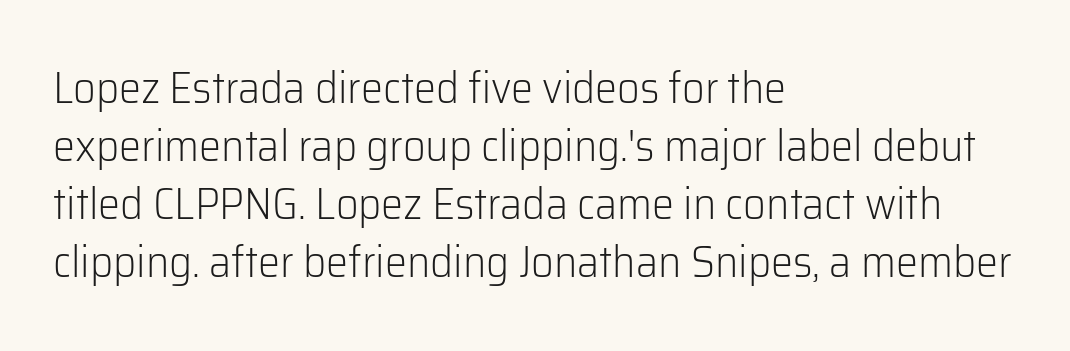
The image shows 44 px light sans-serif type, upright; set left-aligned, normal line spacing (1.32x), normal letter spacing, not underlined; low stroke contrast and a medium x-height.
